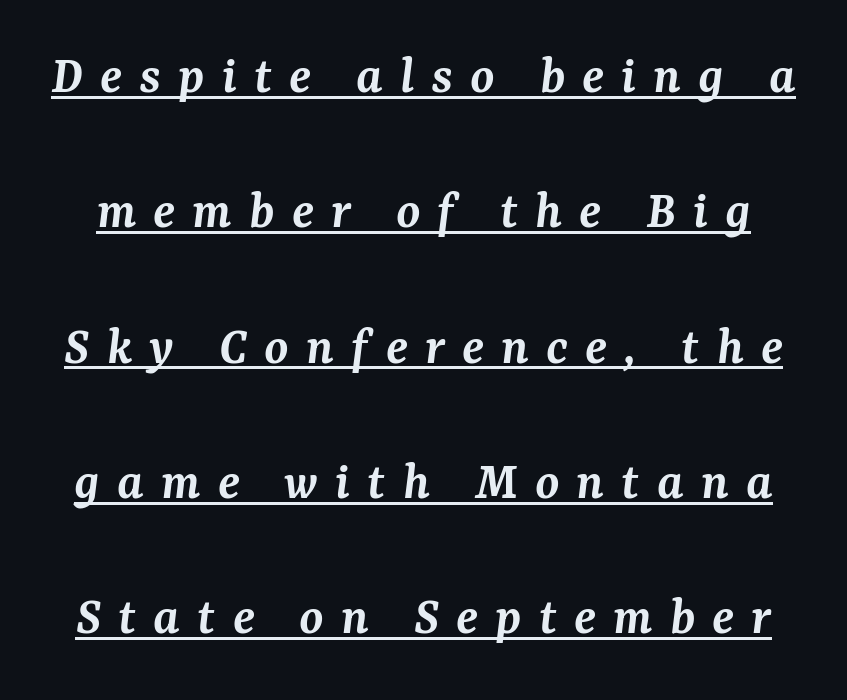
Q: Is the text bold? A: Semi-bold.
Q: Is the text italic (slanted)? A: Yes, it leans right by about 7 degrees.
Q: Is the typeface a serif or a sans-serif typeface? A: Serif.
Q: Is the text underlined? A: Yes.
Q: Is the spacing between letters normal or unusually wide? A: Unusually wide.
Q: Is the spacing between lines tight, normal or loose? A: Loose.
Q: Width (condensed, normal, or wide)? A: Normal.
Q: Stroke contrast? A: Medium.
Q: x-height? A: Medium.
Q: Monospaced? A: No.
